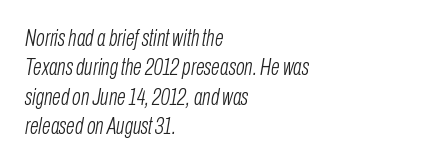
Underline: absent. Stroke mass is kept to a normal reading level or below. The lettering tilts uniformly, giving the passage an italic look. How are the letters spaced? Ordinarily, with no added tracking.
